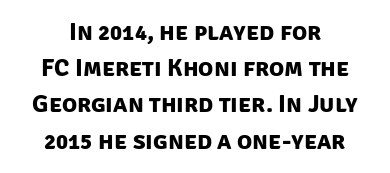
Q: Is the text bold? A: Yes.
Q: Is the text underlined? A: No.
Q: How is the paragraph aligned? A: Centered.
Q: Is the spacing between letters normal or unusually wide? A: Normal.
Q: Is the spacing between lines tight, normal or loose? A: Normal.
